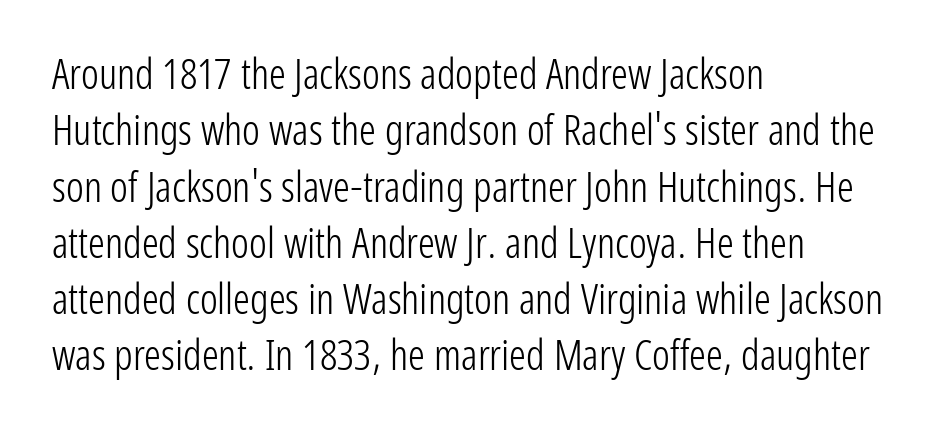
{"serif": "no", "italic": "no", "bold": "no", "weight": "light", "width": "condensed", "stroke_contrast": "low", "x_height": "medium", "monospaced": "no", "underline": "no", "align": "left", "line_spacing": "normal", "line_spacing_ratio": 1.34, "letter_spacing": "normal", "letter_spacing_em": 0.0, "glyph_px": 42}
